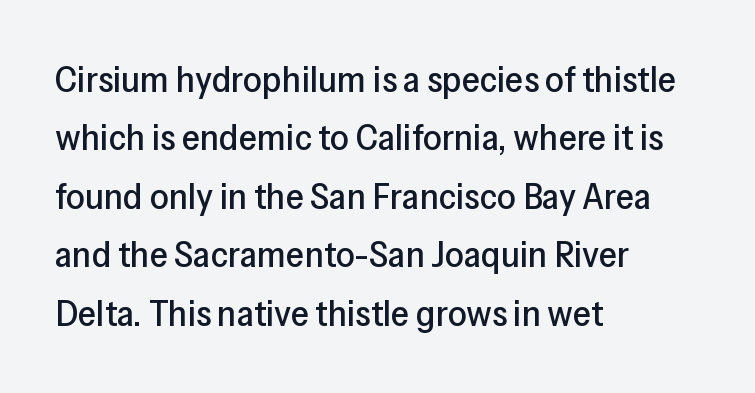
{"serif": "no", "italic": "no", "width": "normal", "stroke_contrast": "low", "x_height": "medium", "monospaced": "no", "underline": "no", "align": "left", "line_spacing": "normal", "line_spacing_ratio": 1.58, "letter_spacing": "normal", "letter_spacing_em": 0.0, "glyph_px": 37}
